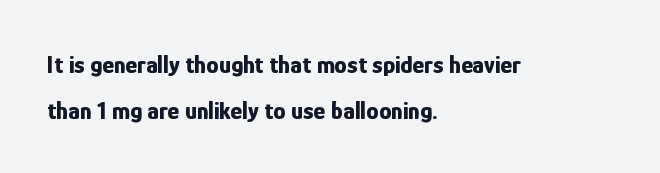
Decoration check: the copy has no underline. No extra tracking has been applied to these lines. The face used here has the dense, thick strokes of a bold. The paragraph shown leans on its left margin. A typesetter would mark this as roman, not italic.
